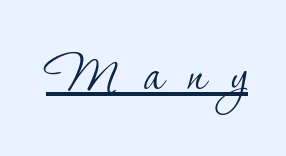
Q: Is the text bold? A: No.
Q: Is the text italic (slanted)? A: Yes.
Q: Is the typeface a serif or a sans-serif typeface? A: Serif.
Q: Is the text underlined? A: Yes.
Q: Is the spacing between letters normal or unusually wide? A: Unusually wide.
Q: Width (condensed, normal, or wide)? A: Normal.
Q: Stroke contrast? A: Low.
Q: x-height? A: Small.
Q: Monospaced? A: No.
